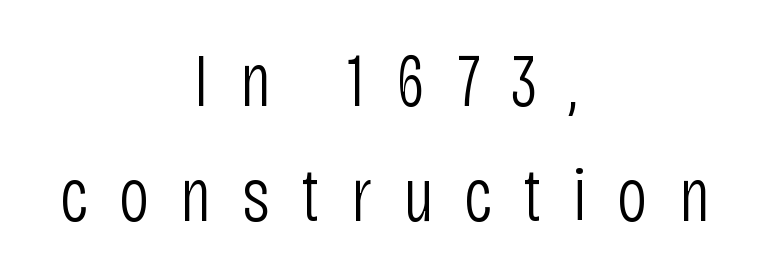
Lines of text with bare space underneath. Varying glyph widths throughout — classic text-font behaviour. Words appear elongated and porous because spacing is wide. Examine the stroke ends and you'll find no serifs. Visually the block forms a symmetrical silhouette, jagged on both flanks.
